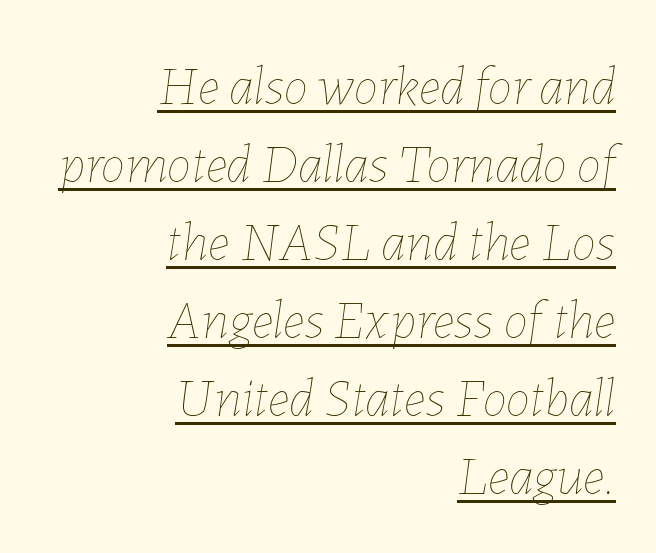
Q: Is the text bold? A: No.
Q: Is the text italic (slanted)? A: Yes, it leans right by about 7 degrees.
Q: Is the text underlined? A: Yes.
Q: How is the paragraph aligned? A: Right-aligned.
Q: Is the spacing between letters normal or unusually wide? A: Normal.
Q: Is the spacing between lines tight, normal or loose? A: Normal.
Q: Width (condensed, normal, or wide)? A: Normal.
Q: Stroke contrast? A: Low.
Q: x-height? A: Medium.
Q: Monospaced? A: No.
